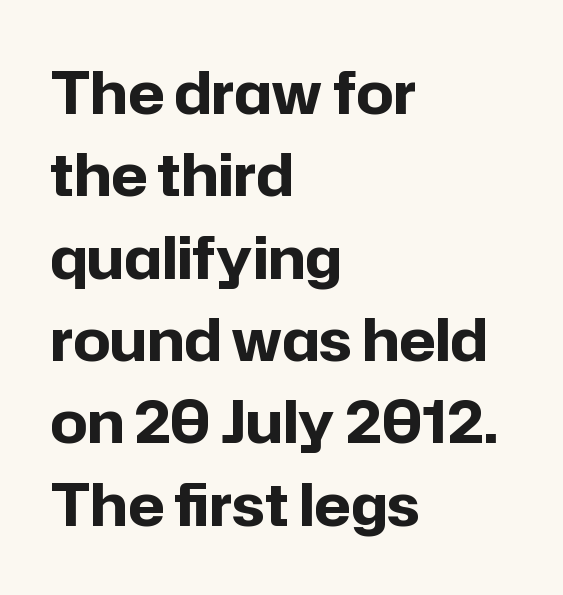
Q: Is the text bold? A: Yes.
Q: Is the text italic (slanted)? A: No, it is upright.
Q: Is the typeface a serif or a sans-serif typeface? A: Sans-serif.
Q: Is the text underlined? A: No.
Q: How is the paragraph aligned? A: Left-aligned.
Q: Is the spacing between letters normal or unusually wide? A: Normal.
Q: Is the spacing between lines tight, normal or loose? A: Normal.
Q: Width (condensed, normal, or wide)? A: Normal.
Q: Stroke contrast? A: Low.
Q: x-height? A: Medium.
Q: Monospaced? A: No.
